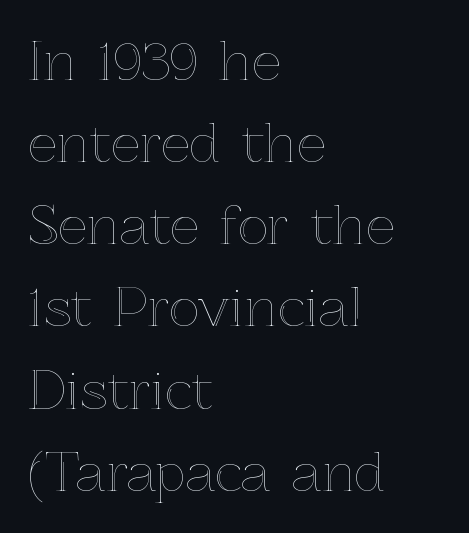
Q: Is the text italic (slanted)? A: No, it is upright.
Q: Is the text underlined? A: No.
Q: How is the paragraph aligned? A: Left-aligned.
Q: Is the spacing between letters normal or unusually wide? A: Normal.
Q: Is the spacing between lines tight, normal or loose? A: Normal.
Q: Width (condensed, normal, or wide)? A: Normal.
Q: x-height? A: Medium.
Q: Monospaced? A: No.
